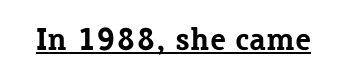
Does a line run under the words? Yes, clearly. Examine the stroke ends and you'll spot serifs. Bold? Absolutely — the strokes are thick and heavy. Italic: no, the glyphs are upright roman. The passage shown is typed in a proportional face where columns would drift. Glyph-to-glyph distance matches everyday printed text.
